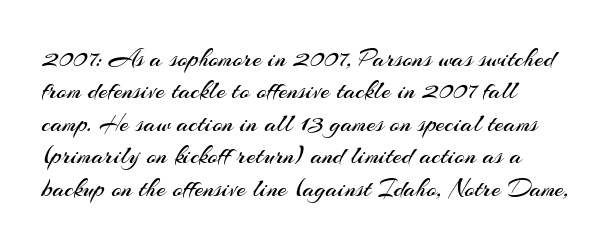
Q: Is the text bold? A: No.
Q: Is the text italic (slanted)? A: Yes.
Q: Is the text underlined? A: No.
Q: How is the paragraph aligned? A: Left-aligned.
Q: Is the spacing between letters normal or unusually wide? A: Normal.
Q: Is the spacing between lines tight, normal or loose? A: Normal.
